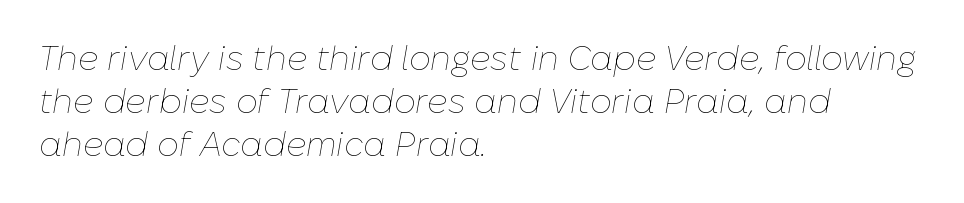
The image shows 34 px thin type, italic (leaning right); set left-aligned, normal line spacing (1.27x), normal letter spacing, not underlined; low stroke contrast and a medium x-height.
